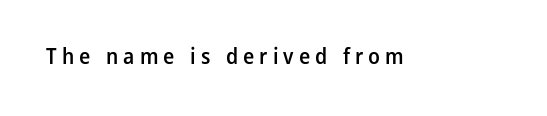
Letter spacing: wide. No word sits above an underline. If you drew a line through each stem, it would be perfectly vertical. On the weight axis this lands at semibold, roughly 600.
